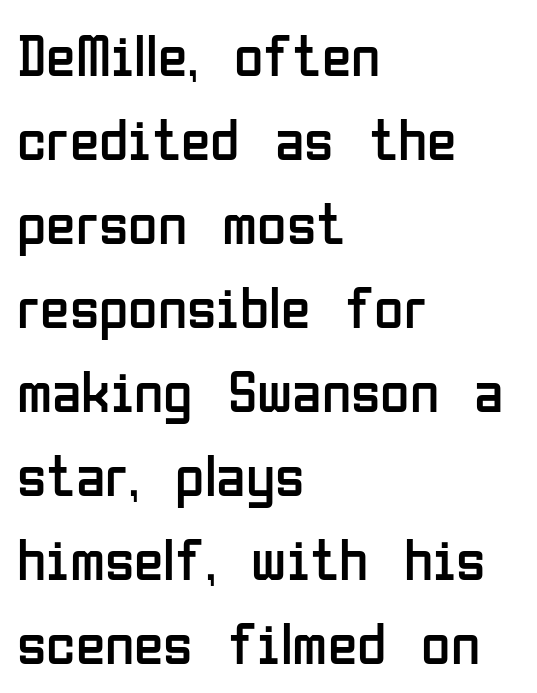
Casual observation: everything's shoved over to the left. Ordinary non-slanted type is in use. These lines are composed in type without serifs. This rendering leaves character spacing at its baseline value.
